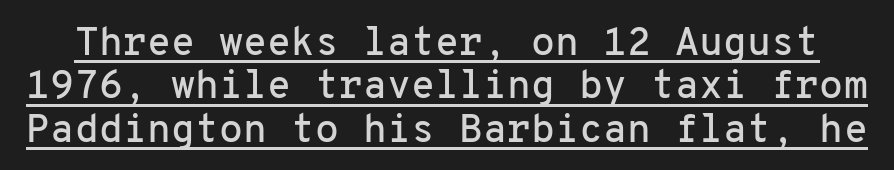
The image shows 39 px sans-serif type, upright, monospaced; set tight line spacing (1.11x), normal letter spacing, underlined; low stroke contrast and a medium x-height.
